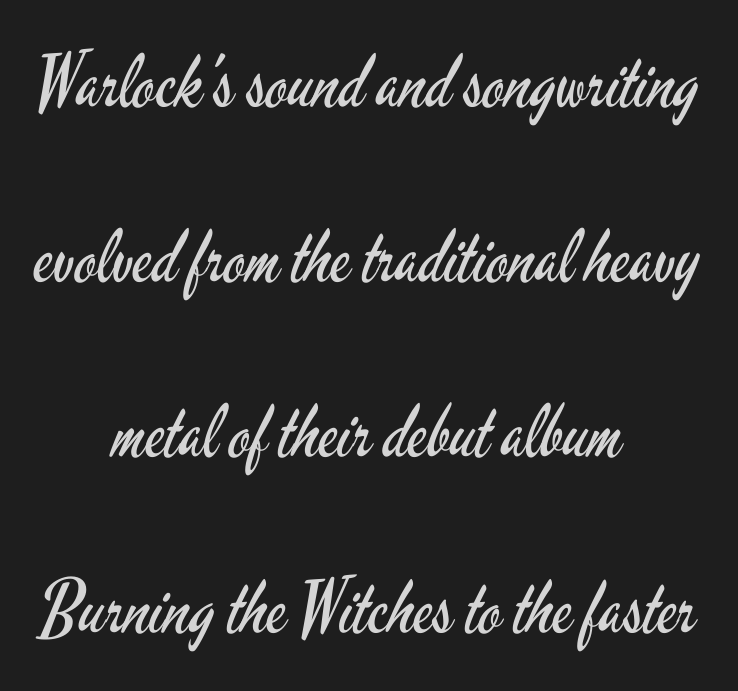
The area under the type is left untouched. Bold? No — there's no thickening of the strokes. Honestly, the letter spacing is just normal — you wouldn't notice it. The passage is arranged like a title page — every line centered. Each new line begins a long way beneath the previous one. Is this a fixed-width face? No — the glyphs have proportional, varying widths.
